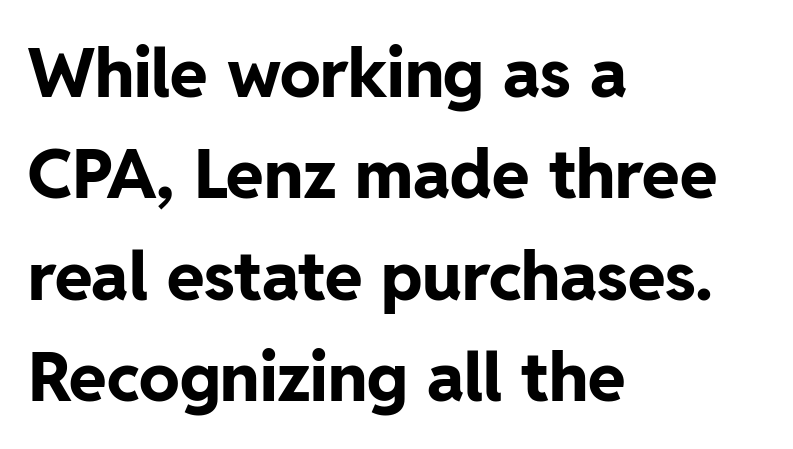
{"serif": "no", "italic": "no", "bold": "yes", "weight": "bold", "width": "normal", "stroke_contrast": "low", "x_height": "medium", "monospaced": "no", "underline": "no", "align": "left", "line_spacing": "normal", "line_spacing_ratio": 1.49, "letter_spacing": "normal", "letter_spacing_em": 0.0, "glyph_px": 68}
